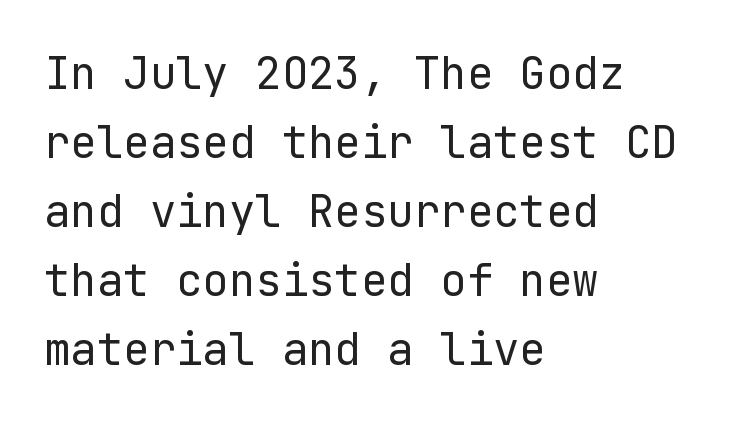
All the whitespace from short lines collects on the right. The letters carry no serifs — their stems end cleanly without finishing strokes. Is this a heavy cut? Hardly; it is regular or lighter. The passage shown has conventional tracking throughout.
